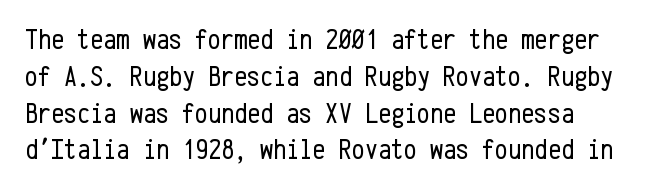
The lettering holds an erect, upright posture throughout. Leading matches the norm, producing a regular column. Standard letterfit; no display-style spreading of the glyphs. The weight would be labelled regular, book, light, or lighter still. Typographically, this falls in the sans-serif category. Each letter, wide or thin by design, is forced into the same width here.
